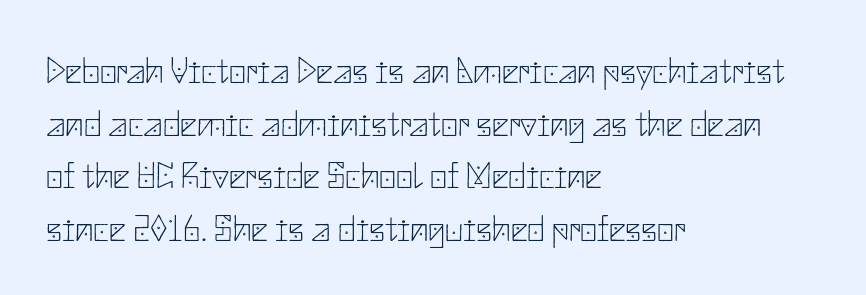
Q: Is the text bold? A: No.
Q: Is the text italic (slanted)? A: No, it is upright.
Q: Is the typeface a serif or a sans-serif typeface? A: Sans-serif.
Q: Is the text underlined? A: No.
Q: How is the paragraph aligned? A: Left-aligned.
Q: Is the spacing between letters normal or unusually wide? A: Normal.
Q: Is the spacing between lines tight, normal or loose? A: Normal.
Q: Width (condensed, normal, or wide)? A: Normal.
Q: Stroke contrast? A: Low.
Q: x-height? A: Small.
